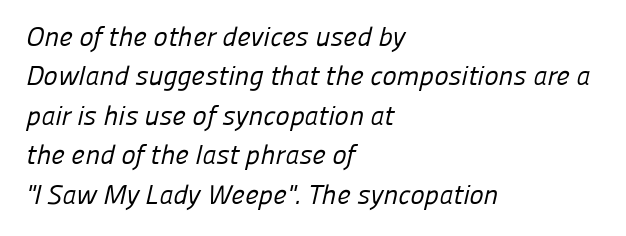
The image shows 27 px text type; set left-aligned, normal line spacing (1.46x), normal letter spacing, not underlined.
